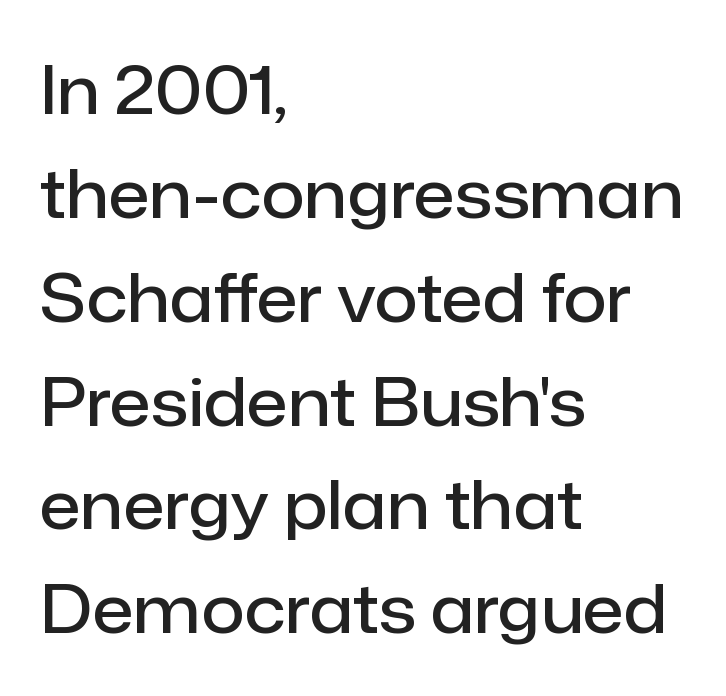
{"serif": "no", "italic": "no", "bold": "semi", "weight": "semibold", "width": "normal", "stroke_contrast": "low", "x_height": "medium", "monospaced": "no", "underline": "no", "align": "left", "line_spacing": "normal", "line_spacing_ratio": 1.55, "letter_spacing": "normal", "letter_spacing_em": 0.0, "glyph_px": 67}
